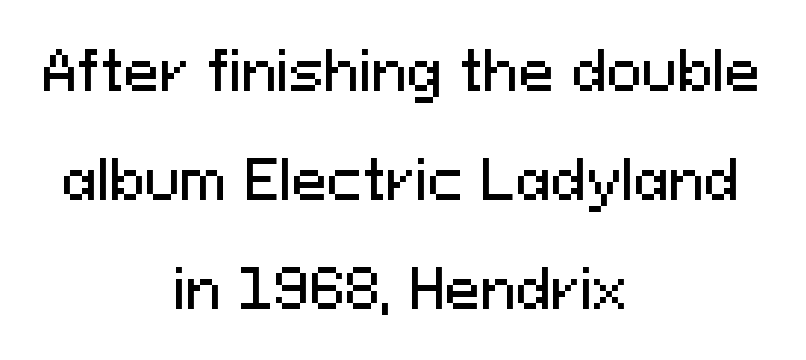
The image shows 53 px sans-serif type, upright; set centered, loose line spacing (2.06x), normal letter spacing, not underlined; medium stroke contrast and a medium x-height.
